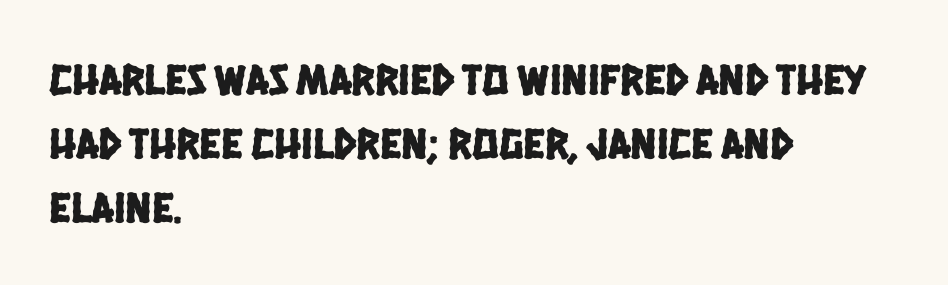
Q: Is the typeface a serif or a sans-serif typeface? A: Sans-serif.
Q: Is the text underlined? A: No.
Q: How is the paragraph aligned? A: Left-aligned.
Q: Is the spacing between letters normal or unusually wide? A: Normal.
Q: Is the spacing between lines tight, normal or loose? A: Normal.
Q: Width (condensed, normal, or wide)? A: Condensed.
Q: Stroke contrast? A: Low.
Q: x-height? A: Large.
Q: Monospaced? A: No.
